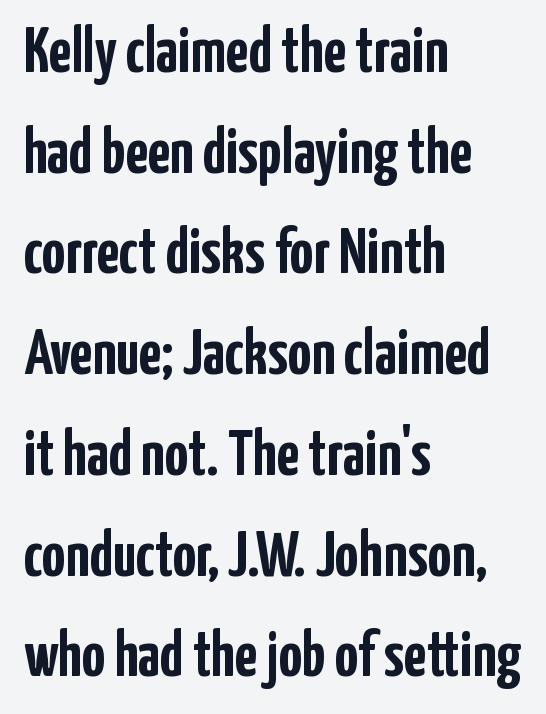
{"serif": "no", "italic": "no", "bold": "yes", "weight": "semibold", "width": "condensed", "stroke_contrast": "low", "x_height": "medium", "monospaced": "no", "underline": "no", "align": "left", "line_spacing": "normal", "line_spacing_ratio": 1.55, "letter_spacing": "normal", "letter_spacing_em": 0.0, "glyph_px": 65}
